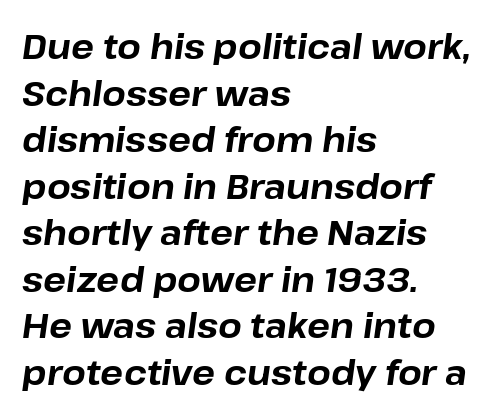
How are the letters spaced? Ordinarily, with no added tracking. One-word summary of the alignment: left. Quick note: underline off. Heavy-handed strokes throughout: this text is bold. The passage shown leans; its letterforms are oblique.
